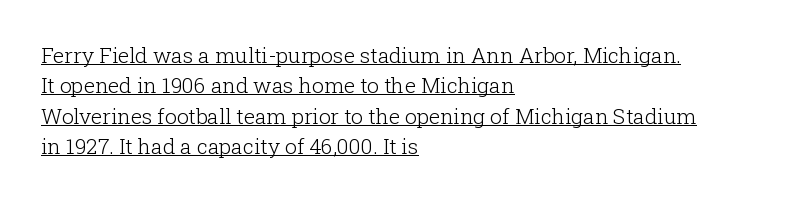
{"italic": "no", "bold": "no", "underline": "yes", "align": "left", "line_spacing": "normal", "line_spacing_ratio": 1.45, "letter_spacing": "normal", "letter_spacing_em": 0.0, "glyph_px": 21}
